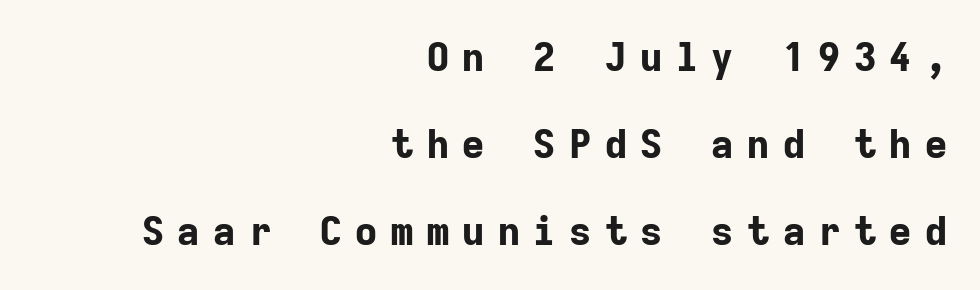
{"serif": "no", "italic": "no", "bold": "yes", "weight": "bold", "width": "normal", "stroke_contrast": "low", "x_height": "medium", "monospaced": "yes", "underline": "no", "align": "right", "line_spacing": "loose", "line_spacing_ratio": 2.18, "letter_spacing": "wide", "letter_spacing_em": 0.29, "glyph_px": 40}
